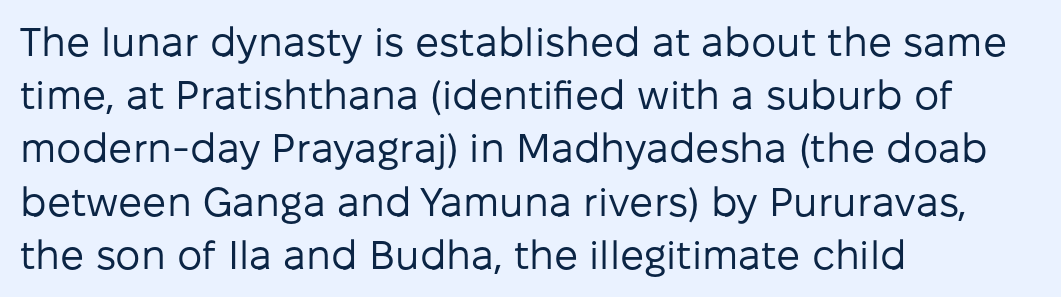
The image shows 40 px regular-weight sans-serif type, upright; set left-aligned, normal line spacing (1.33x), normal letter spacing, not underlined; low stroke contrast and a medium x-height.
